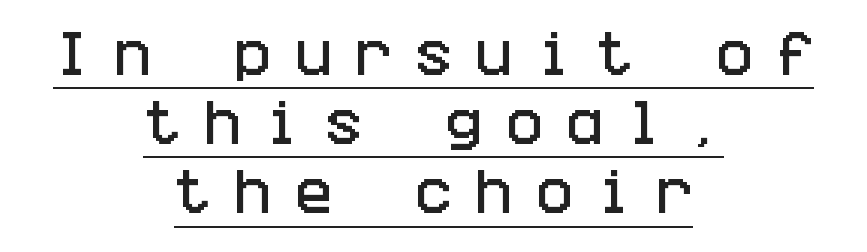
{"serif": "no", "italic": "no", "width": "condensed", "stroke_contrast": "low", "x_height": "large", "underline": "yes", "align": "center", "line_spacing": "normal", "line_spacing_ratio": 1.41, "letter_spacing": "wide", "letter_spacing_em": 0.48, "glyph_px": 49}
